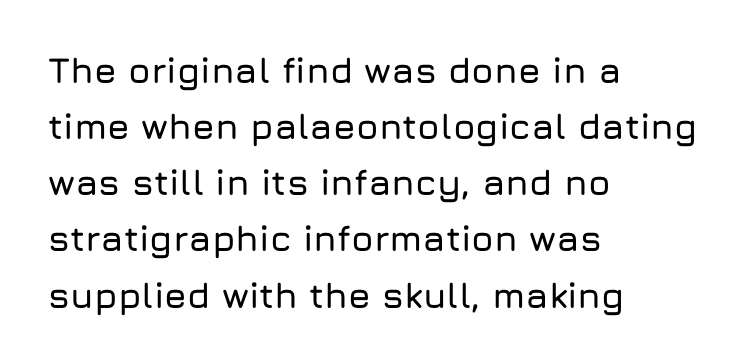
The specimen omits any rule beneath the text block's lines. Standard letterfit; no display-style spreading of the glyphs. Unlike italic type, these characters show no tilt at all. A typesetter would call this proportional, since set widths differ per character. Rows of type keep a routine distance in the vertical direction. Is the block centered? No — it sits flush against the left margin.
